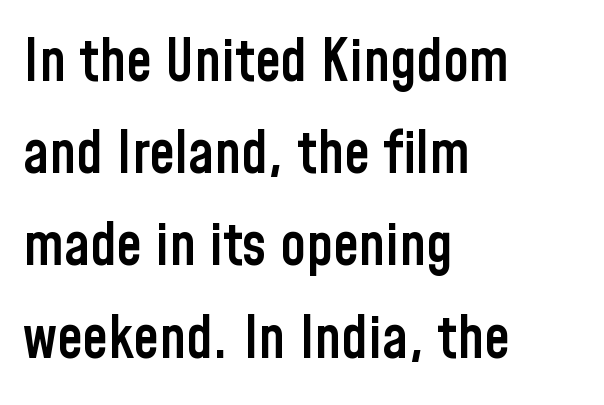
{"serif": "no", "italic": "no", "bold": "semi", "weight": "semibold", "width": "condensed", "stroke_contrast": "low", "x_height": "medium", "monospaced": "no", "underline": "no", "align": "left", "line_spacing": "normal", "line_spacing_ratio": 1.59, "letter_spacing": "normal", "letter_spacing_em": 0.0, "glyph_px": 58}
